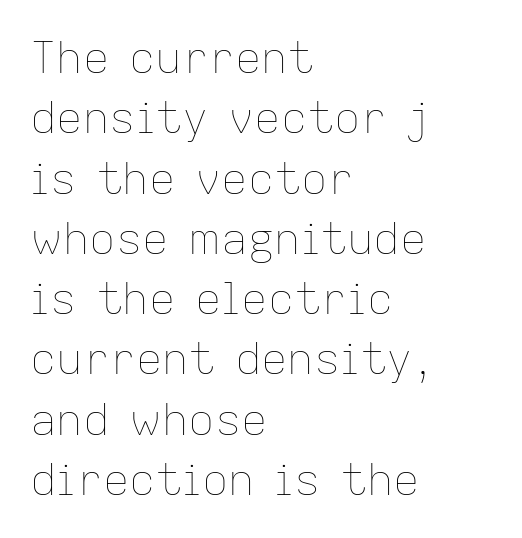
The image shows 44 px thin type, upright; set left-aligned, normal line spacing (1.37x), normal letter spacing, not underlined; low stroke contrast and a medium x-height.
